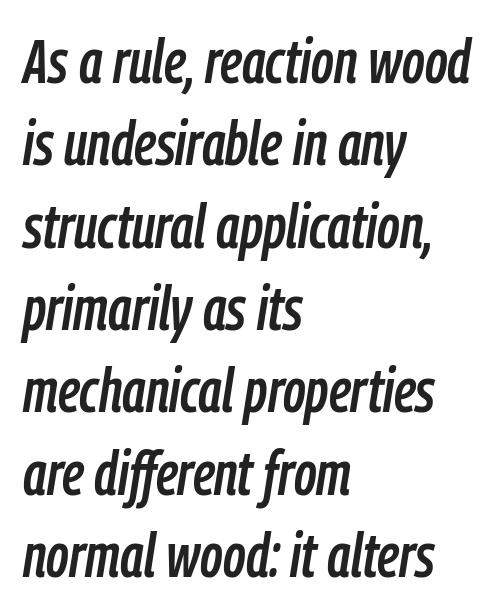
The image shows 61 px condensed type, italic (leaning right); set left-aligned, normal line spacing (1.35x), normal letter spacing, not underlined; low stroke contrast and a medium x-height.
